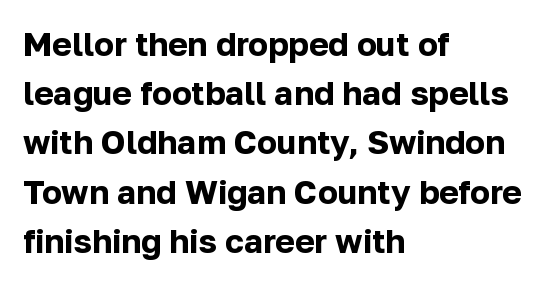
The passage shown is typed in a proportional face where columns would drift. This rendering features lettering with no underline. This sample uses an upright cut, with every glyph sitting square on the baseline. This sample uses a sans-serif face. The lines in this sample share a left origin and differ only in where they stop.
